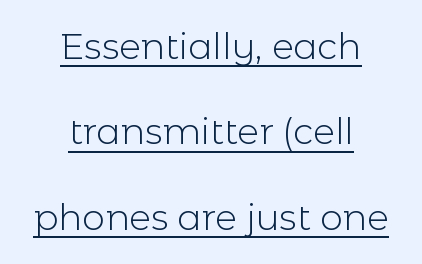
Q: Is the text bold? A: No.
Q: Is the text italic (slanted)? A: No, it is upright.
Q: Is the typeface a serif or a sans-serif typeface? A: Sans-serif.
Q: Is the text underlined? A: Yes.
Q: How is the paragraph aligned? A: Centered.
Q: Is the spacing between letters normal or unusually wide? A: Normal.
Q: Is the spacing between lines tight, normal or loose? A: Loose.
Q: Width (condensed, normal, or wide)? A: Normal.
Q: x-height? A: Medium.
Q: Monospaced? A: No.
